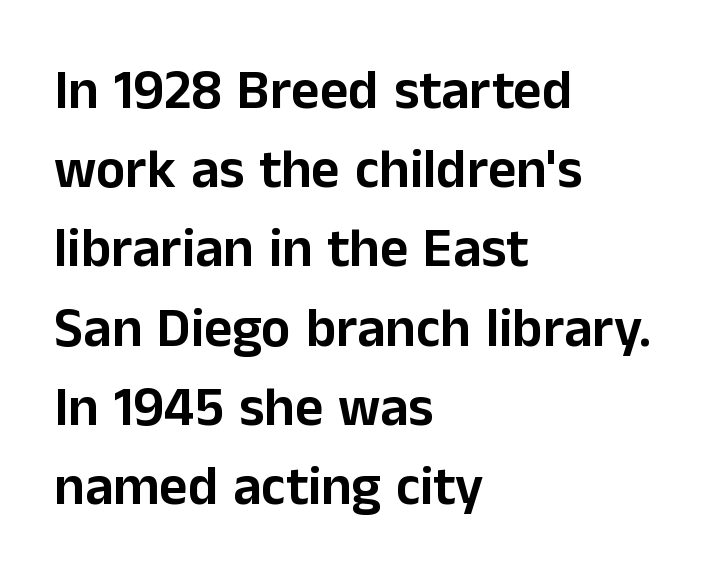
The image shows 55 px sans-serif type, upright; set left-aligned, normal line spacing (1.44x), normal letter spacing, not underlined; low stroke contrast and a medium x-height.
